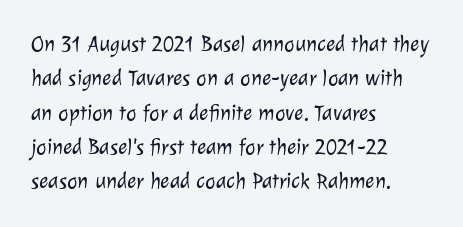
Q: Is the text bold? A: No.
Q: Is the text underlined? A: No.
Q: How is the paragraph aligned? A: Left-aligned.
Q: Is the spacing between letters normal or unusually wide? A: Normal.
Q: Is the spacing between lines tight, normal or loose? A: Normal.
